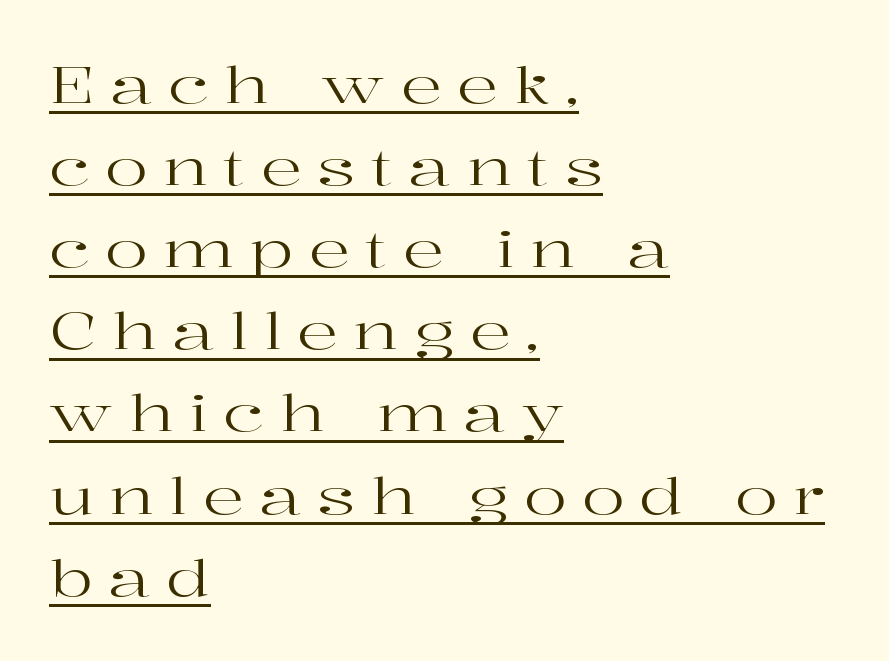
The image shows 51 px regular-weight, wide serif type, upright; set left-aligned, normal line spacing (1.61x), unusually wide letter spacing (+0.3 em), underlined; high stroke contrast and a medium x-height.
